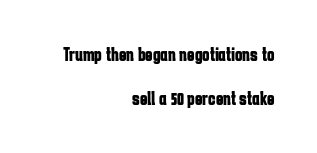
{"italic": "no", "bold": "yes", "underline": "no", "align": "right", "line_spacing": "loose", "line_spacing_ratio": 2.22, "letter_spacing": "normal", "letter_spacing_em": 0.0, "glyph_px": 20}
